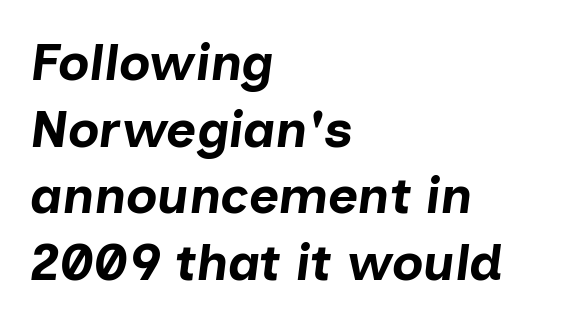
Each letter keeps its own natural width here, so spacing adapts to shape. Each word holds together tightly as a unit, with standard inter-letter gaps. In terms of posture, this sample is oblique. The paragraph shown leans on its left margin.
